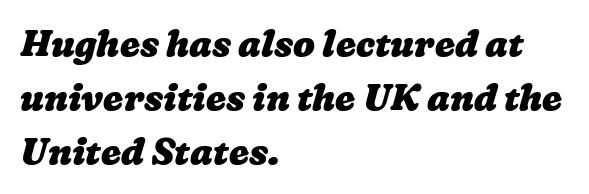
Q: Is the text bold? A: Yes.
Q: Is the text underlined? A: No.
Q: How is the paragraph aligned? A: Left-aligned.
Q: Is the spacing between letters normal or unusually wide? A: Normal.
Q: Is the spacing between lines tight, normal or loose? A: Normal.
Q: Width (condensed, normal, or wide)? A: Wide.
Q: Stroke contrast? A: Low.
Q: x-height? A: Medium.
Q: Monospaced? A: No.
